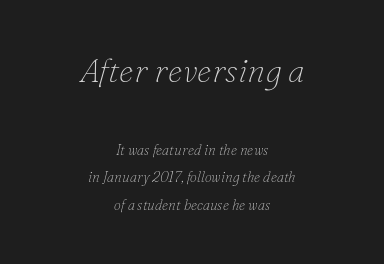
{"serif": "yes", "italic": "yes", "lean": "right", "slant_degrees": 16, "bold": "no", "weight": "thin", "width": "normal", "stroke_contrast": "low", "x_height": "small", "monospaced": "no", "underline": "no", "align": "center", "line_spacing": "loose", "line_spacing_ratio": 1.98, "letter_spacing": "normal", "letter_spacing_em": 0.0, "larger_block": "first", "size_ratio": 2.36, "glyph_px": 33}
